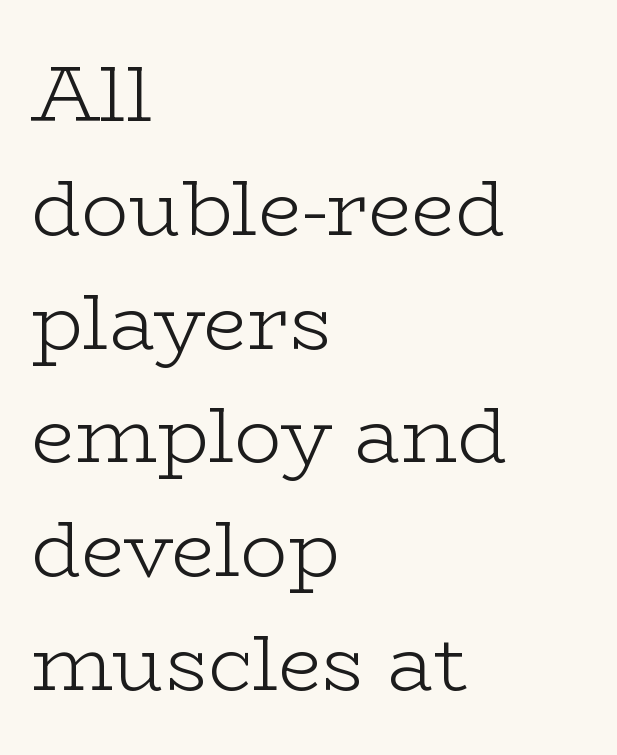
Q: Is the text bold? A: No.
Q: Is the text italic (slanted)? A: No, it is upright.
Q: Is the typeface a serif or a sans-serif typeface? A: Serif.
Q: Is the text underlined? A: No.
Q: How is the paragraph aligned? A: Left-aligned.
Q: Is the spacing between letters normal or unusually wide? A: Normal.
Q: Is the spacing between lines tight, normal or loose? A: Normal.
Q: Width (condensed, normal, or wide)? A: Wide.
Q: Stroke contrast? A: Low.
Q: x-height? A: Medium.
Q: Monospaced? A: No.
